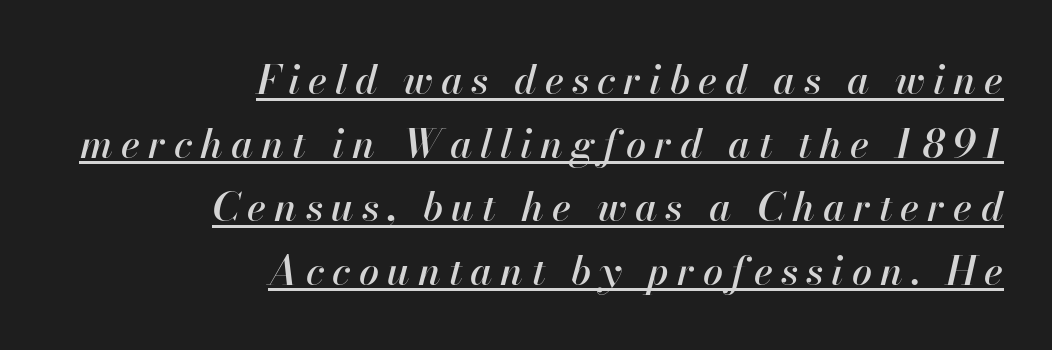
Horizontally, the lines are justified to the trailing edge only. The face used here is proportionally spaced, like ordinary book or web type. Observe the lean: these are italic letterforms. Between one letter and the next there's a generous, obvious gap. This is underlined copy, the kind a proofreader might mark for attention. Whoever set this chose a conventional vertical rhythm.
